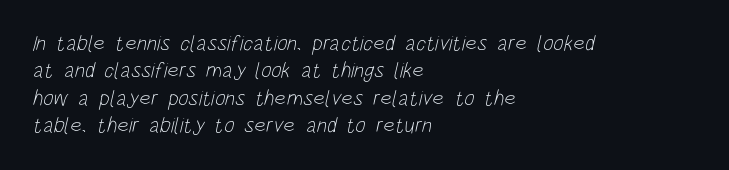
Students, note that the glyphs here touch the page at normal intervals. Honestly, the row spacing looks completely unremarkable. On a weight scale, this lands at 450 or below. Glance below the letters and you will spot only blank space.
